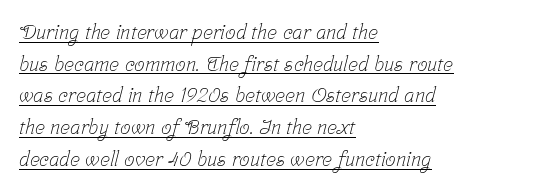
The image shows 21 px text type; set left-aligned, normal line spacing (1.51x), normal letter spacing, underlined.
